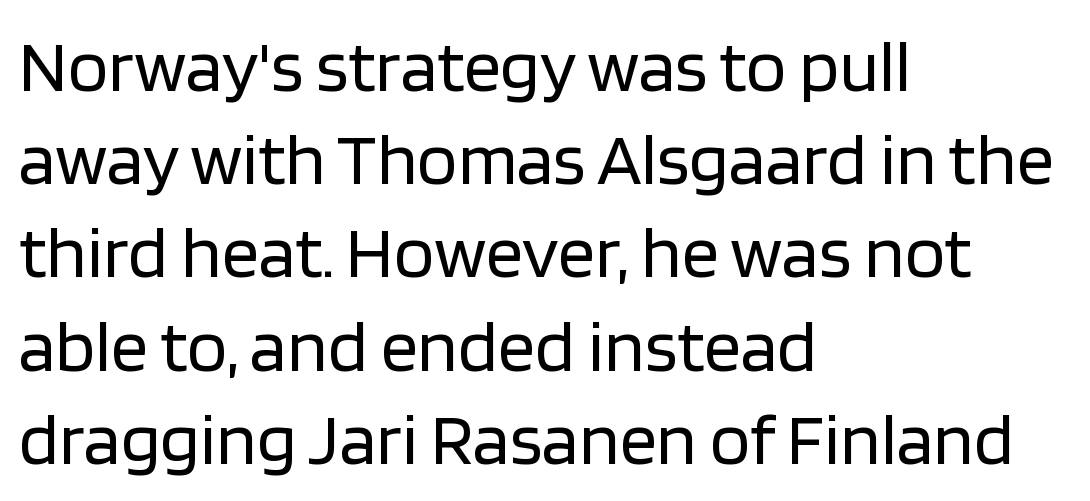
Q: Is the text bold? A: No.
Q: Is the text italic (slanted)? A: No, it is upright.
Q: Is the typeface a serif or a sans-serif typeface? A: Sans-serif.
Q: Is the text underlined? A: No.
Q: How is the paragraph aligned? A: Left-aligned.
Q: Is the spacing between letters normal or unusually wide? A: Normal.
Q: Is the spacing between lines tight, normal or loose? A: Normal.
Q: Width (condensed, normal, or wide)? A: Normal.
Q: Stroke contrast? A: Low.
Q: x-height? A: Large.
Q: Monospaced? A: No.
